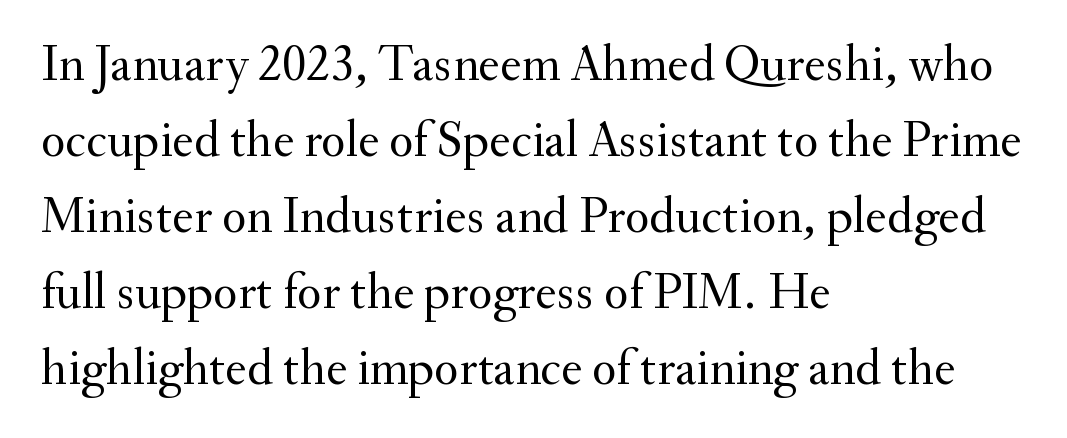
The image shows 51 px regular-weight serif type, upright; set left-aligned, normal line spacing (1.49x), normal letter spacing, not underlined; medium stroke contrast and a small x-height.
